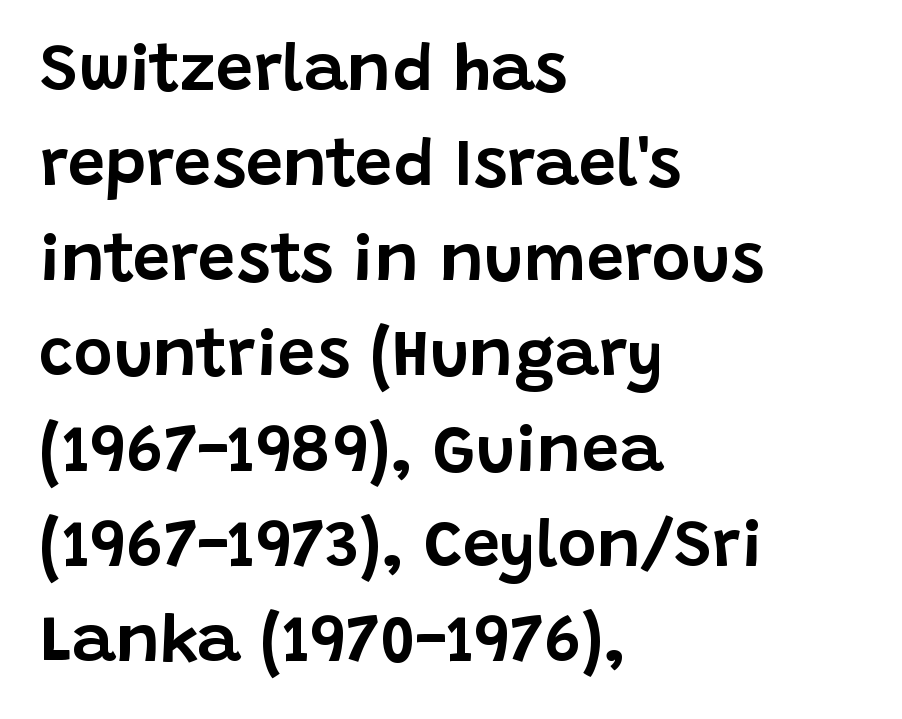
These lines are composed in type without serifs. Reading down the column, the eye jumps a familiar distance to each next line. The paragraph has a hard left edge and a soft right edge. Every stem runs plumb, perpendicular to the baseline.
